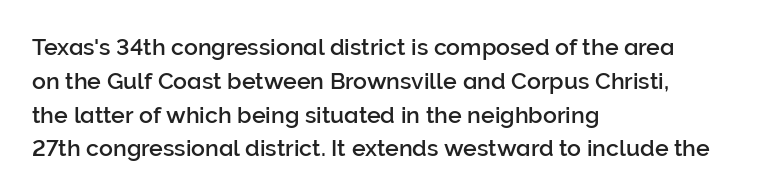
Left-aligned paragraph, ragged on the right. Compared with typical body copy, the letter spacing here is the same. A roman cut, with each character standing at attention. Baseline-to-baseline distance is the conventional proportion of letter height. The string is rendered with underlining switched off.
